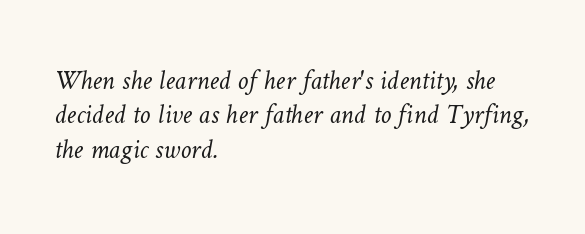
Q: Is the text bold? A: No.
Q: Is the text underlined? A: No.
Q: How is the paragraph aligned? A: Left-aligned.
Q: Is the spacing between letters normal or unusually wide? A: Normal.
Q: Is the spacing between lines tight, normal or loose? A: Normal.
